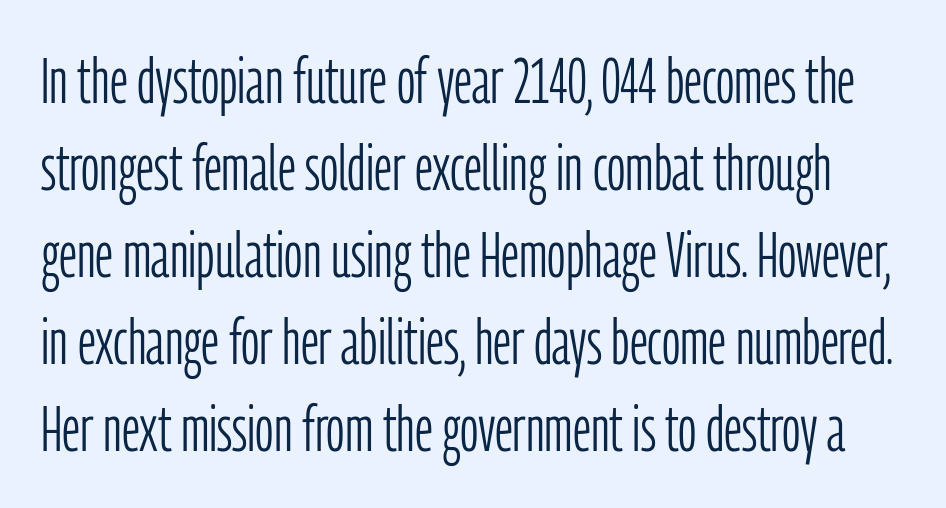
The image shows 64 px light, condensed sans-serif type, upright; set normal line spacing (1.36x), normal letter spacing, not underlined; low stroke contrast and a medium x-height.
